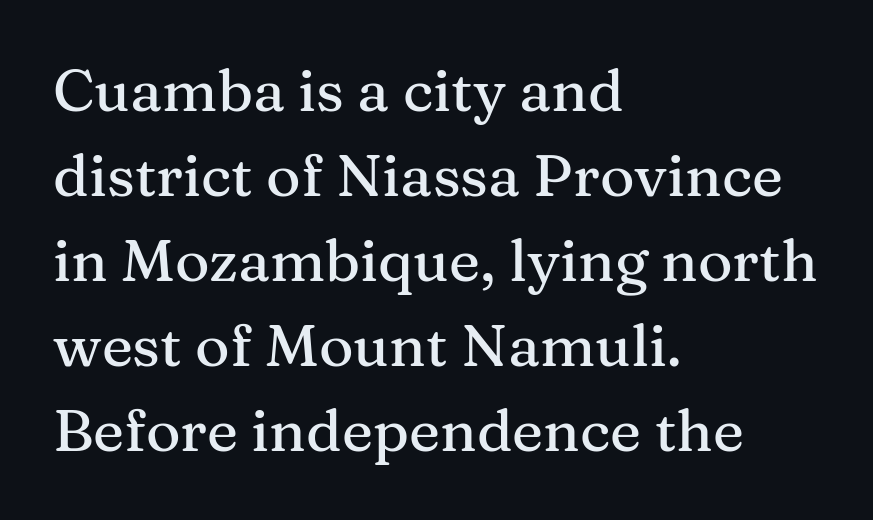
Q: Is the text italic (slanted)? A: No, it is upright.
Q: Is the typeface a serif or a sans-serif typeface? A: Serif.
Q: Is the text underlined? A: No.
Q: How is the paragraph aligned? A: Left-aligned.
Q: Is the spacing between letters normal or unusually wide? A: Normal.
Q: Is the spacing between lines tight, normal or loose? A: Normal.
Q: Width (condensed, normal, or wide)? A: Normal.
Q: Stroke contrast? A: Medium.
Q: x-height? A: Medium.
Q: Monospaced? A: No.
